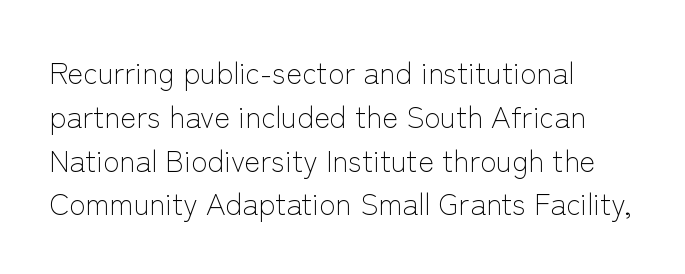
The image shows 30 px light sans-serif type, upright; set left-aligned, normal line spacing (1.46x), normal letter spacing, not underlined; low stroke contrast and a medium x-height.
